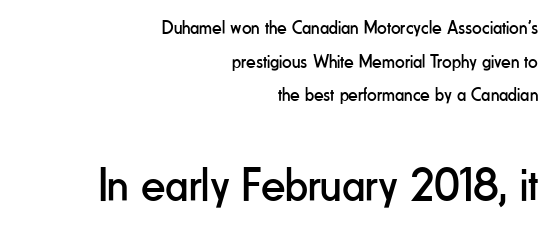
{"serif": "no", "italic": "no", "bold": "no", "weight": "regular", "width": "condensed", "stroke_contrast": "low", "x_height": "small", "monospaced": "no", "underline": "no", "align": "right", "line_spacing_ratio": 1.77, "letter_spacing": "normal", "letter_spacing_em": 0.0, "larger_block": "second", "size_ratio": 2.53, "glyph_px": 48}
